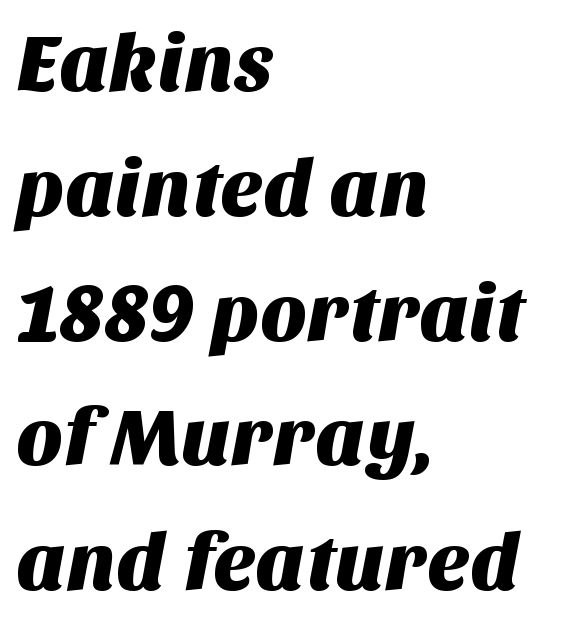
Q: Is the typeface a serif or a sans-serif typeface? A: Sans-serif.
Q: Is the text underlined? A: No.
Q: How is the paragraph aligned? A: Left-aligned.
Q: Is the spacing between letters normal or unusually wide? A: Normal.
Q: Is the spacing between lines tight, normal or loose? A: Normal.
Q: Width (condensed, normal, or wide)? A: Normal.
Q: Stroke contrast? A: Medium.
Q: x-height? A: Large.
Q: Monospaced? A: No.
